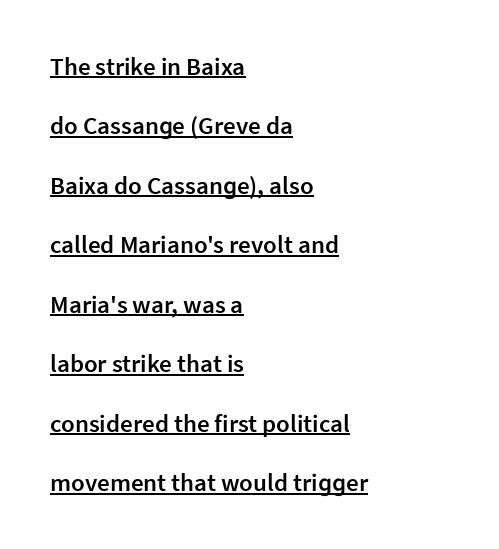
Q: Is the text bold? A: Semi-bold.
Q: Is the text italic (slanted)? A: No, it is upright.
Q: Is the text underlined? A: Yes.
Q: How is the paragraph aligned? A: Left-aligned.
Q: Is the spacing between letters normal or unusually wide? A: Normal.
Q: Is the spacing between lines tight, normal or loose? A: Loose.
